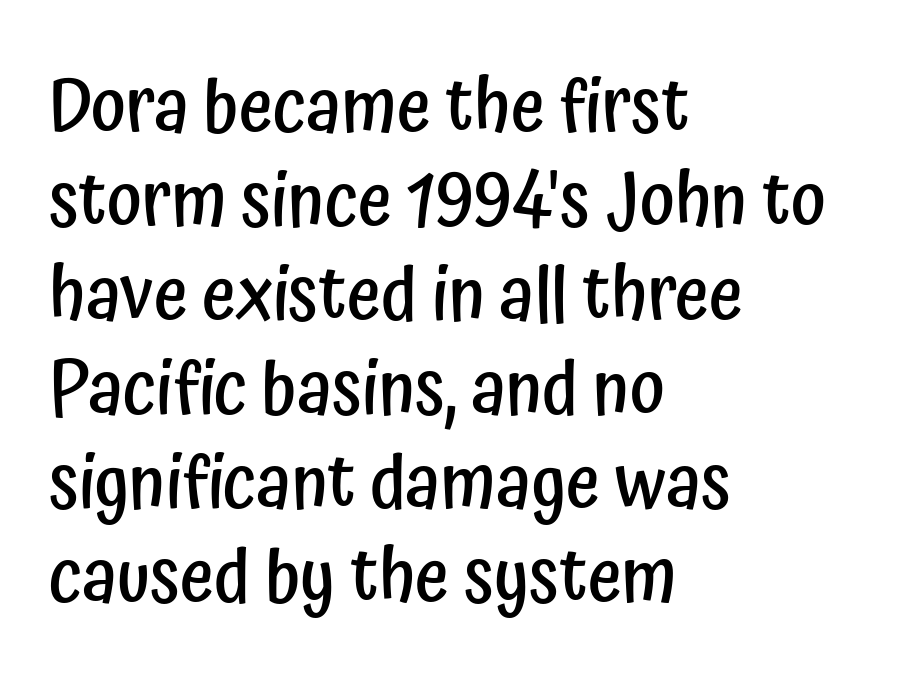
Q: Is the text bold? A: Semi-bold.
Q: Is the text italic (slanted)? A: No, it is upright.
Q: Is the typeface a serif or a sans-serif typeface? A: Sans-serif.
Q: Is the text underlined? A: No.
Q: How is the paragraph aligned? A: Left-aligned.
Q: Is the spacing between letters normal or unusually wide? A: Normal.
Q: Is the spacing between lines tight, normal or loose? A: Normal.
Q: Width (condensed, normal, or wide)? A: Condensed.
Q: Stroke contrast? A: Low.
Q: x-height? A: Medium.
Q: Monospaced? A: No.
